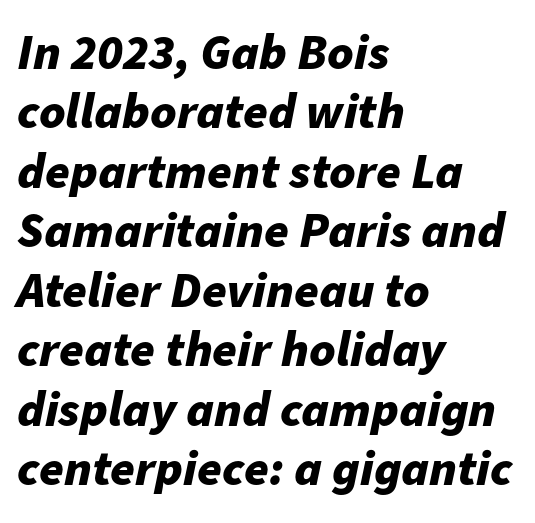
The image shows 50 px bold type, italic (leaning right); set left-aligned, line spacing 1.19x, normal letter spacing, not underlined; low stroke contrast and a medium x-height.
